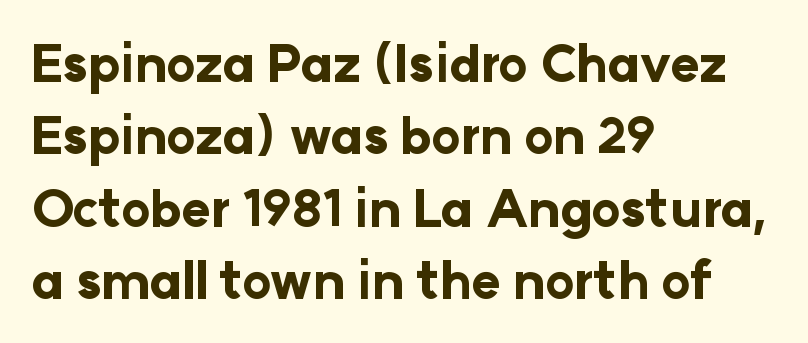
{"serif": "no", "italic": "no", "bold": "yes", "weight": "bold", "width": "normal", "stroke_contrast": "low", "x_height": "medium", "monospaced": "no", "underline": "no", "align": "left", "line_spacing": "normal", "line_spacing_ratio": 1.45, "letter_spacing": "normal", "letter_spacing_em": 0.0, "glyph_px": 50}
